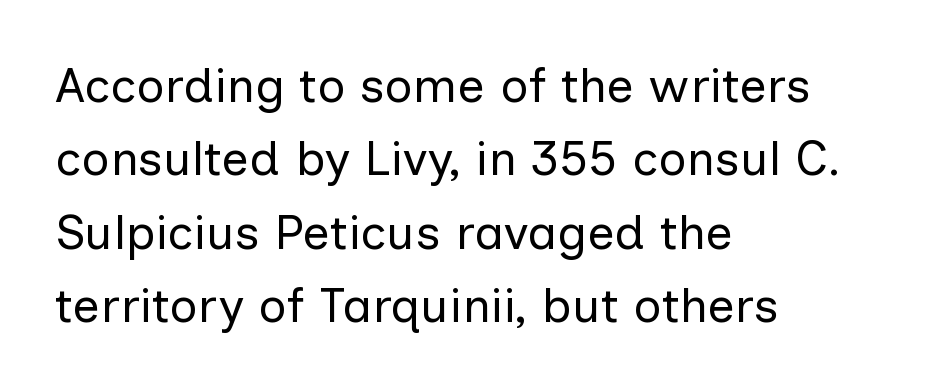
Weight: regular or lighter. The vertical gap from one line to the next is medium. The line texture is even and compact thanks to regular tracking. Observe the absence of serifs on each vertical stroke in this sample. The rendering uses natural spacing where letterforms have individual widths. Quick note: not italic, upright.
